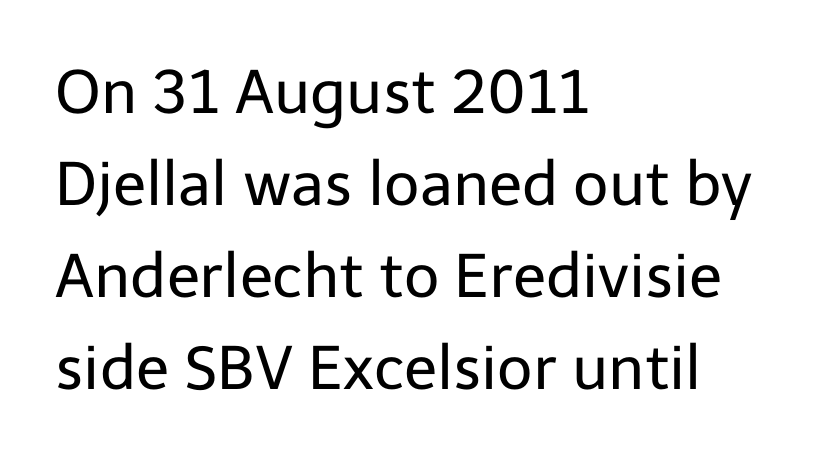
Q: Is the text bold? A: No.
Q: Is the text italic (slanted)? A: No, it is upright.
Q: Is the typeface a serif or a sans-serif typeface? A: Sans-serif.
Q: Is the text underlined? A: No.
Q: How is the paragraph aligned? A: Left-aligned.
Q: Is the spacing between letters normal or unusually wide? A: Normal.
Q: Is the spacing between lines tight, normal or loose? A: Normal.
Q: Width (condensed, normal, or wide)? A: Normal.
Q: Stroke contrast? A: Low.
Q: x-height? A: Medium.
Q: Monospaced? A: No.
